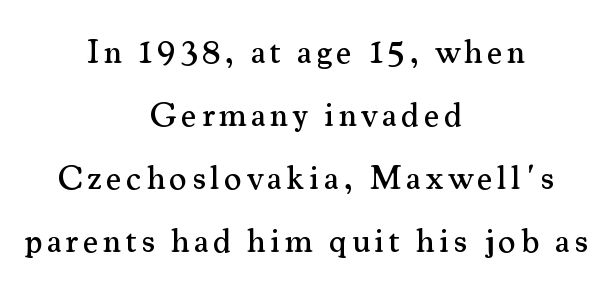
Q: Is the text italic (slanted)? A: No, it is upright.
Q: Is the typeface a serif or a sans-serif typeface? A: Serif.
Q: Is the text underlined? A: No.
Q: How is the paragraph aligned? A: Centered.
Q: Width (condensed, normal, or wide)? A: Normal.
Q: Stroke contrast? A: Medium.
Q: x-height? A: Small.
Q: Monospaced? A: No.
